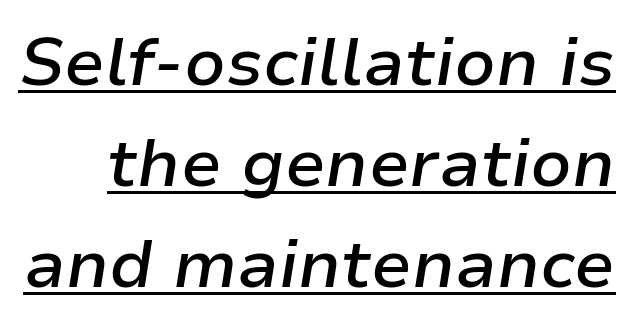
The image shows 67 px semibold type, italic (leaning right); set normal line spacing (1.51x), normal letter spacing, underlined; low stroke contrast and a medium x-height.
